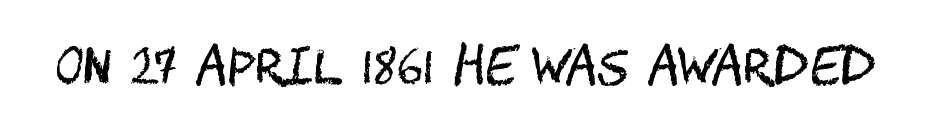
{"serif": "no", "italic": "no", "bold": "no", "weight": "regular", "width": "condensed", "stroke_contrast": "medium", "x_height": "large", "underline": "no", "letter_spacing": "normal", "letter_spacing_em": 0.0, "glyph_px": 49}
